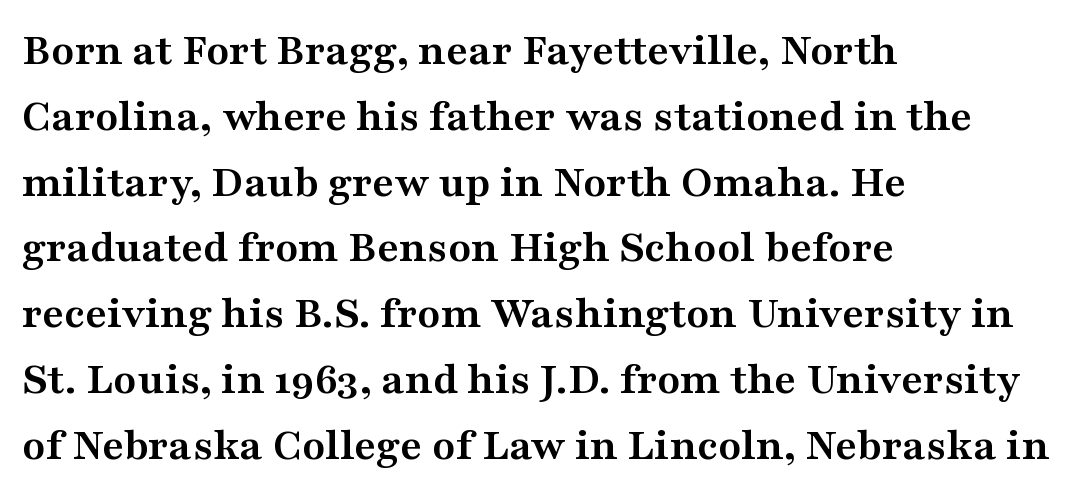
{"serif": "yes", "italic": "no", "bold": "yes", "weight": "semibold", "width": "wide", "stroke_contrast": "medium", "x_height": "medium", "monospaced": "no", "underline": "no", "align": "left", "line_spacing": "normal", "line_spacing_ratio": 1.4, "letter_spacing": "normal", "letter_spacing_em": 0.0, "glyph_px": 47}
